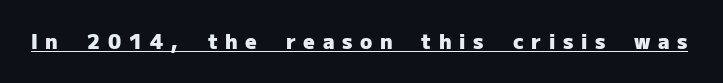
{"italic": "no", "bold": "yes", "underline": "yes", "letter_spacing": "wide", "letter_spacing_em": 0.38, "glyph_px": 20}
